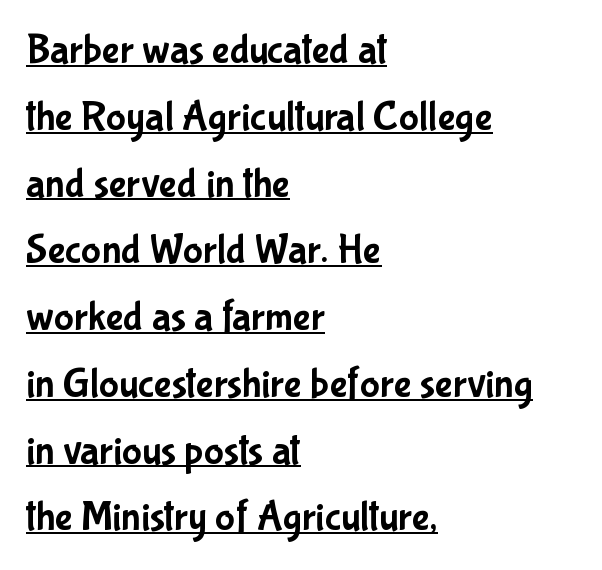
The image shows 42 px condensed sans-serif type, upright; set left-aligned, normal line spacing (1.59x), normal letter spacing, underlined; low stroke contrast and a medium x-height.
